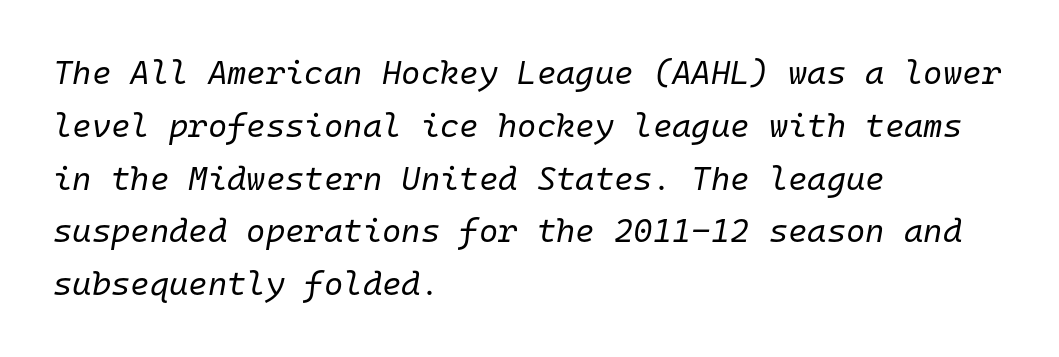
The image shows 33 px regular-weight type, italic (leaning right), monospaced; set left-aligned, normal line spacing (1.6x), normal letter spacing, not underlined; low stroke contrast and a medium x-height.
